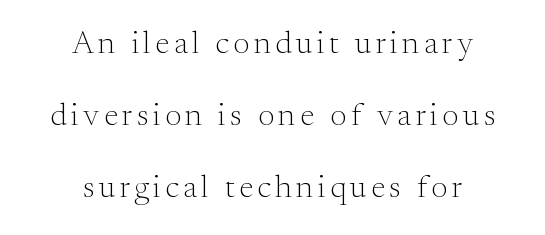
The image shows 32 px light serif type, upright; set centered, loose line spacing (2.25x), not underlined; medium stroke contrast and a small x-height.
